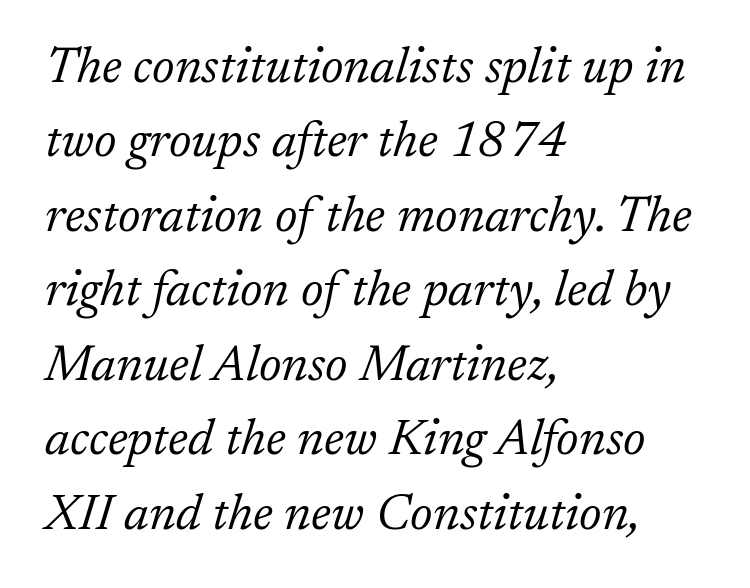
{"serif": "yes", "italic": "yes", "lean": "right", "slant_degrees": 17, "bold": "no", "weight": "light", "width": "normal", "stroke_contrast": "low", "x_height": "medium", "monospaced": "no", "underline": "no", "align": "left", "line_spacing": "normal", "line_spacing_ratio": 1.49, "letter_spacing": "normal", "letter_spacing_em": 0.0, "glyph_px": 50}
